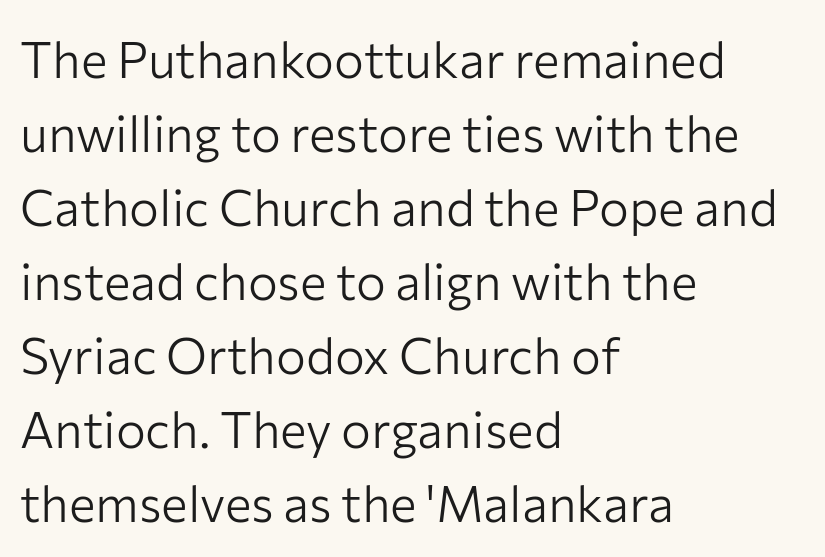
{"serif": "no", "italic": "no", "bold": "no", "weight": "light", "width": "normal", "stroke_contrast": "low", "x_height": "medium", "monospaced": "no", "underline": "no", "align": "left", "line_spacing": "normal", "line_spacing_ratio": 1.48, "letter_spacing": "normal", "letter_spacing_em": 0.0, "glyph_px": 50}
